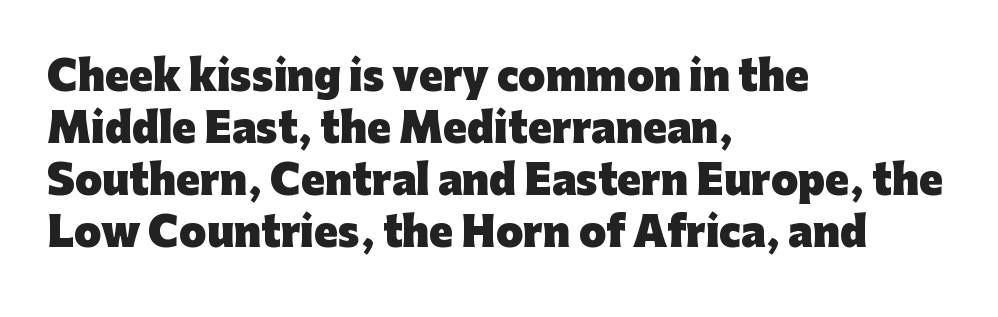
The image shows 39 px heavy sans-serif type, upright; set left-aligned, normal line spacing (1.33x), normal letter spacing, not underlined; low stroke contrast and a medium x-height.
